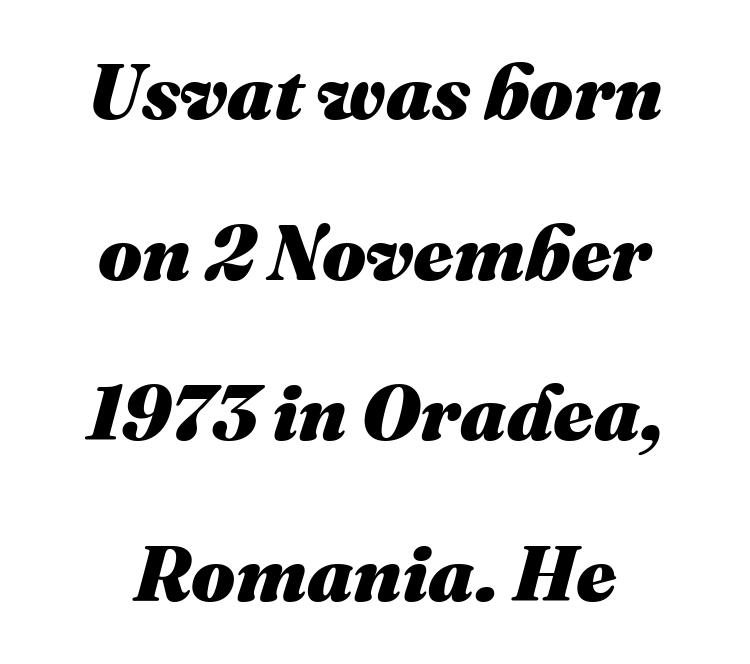
{"italic": "yes", "lean": "right", "slant_degrees": 16, "bold": "yes", "weight": "heavy", "width": "normal", "stroke_contrast": "medium", "x_height": "medium", "monospaced": "no", "underline": "no", "align": "center", "line_spacing": "loose", "line_spacing_ratio": 2.06, "letter_spacing": "normal", "letter_spacing_em": 0.0, "glyph_px": 78}
